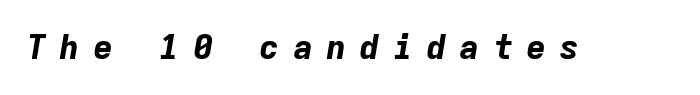
The image shows 34 px bold type, italic (leaning right), monospaced; set unusually wide letter spacing (+0.38 em), not underlined; low stroke contrast and a medium x-height.
